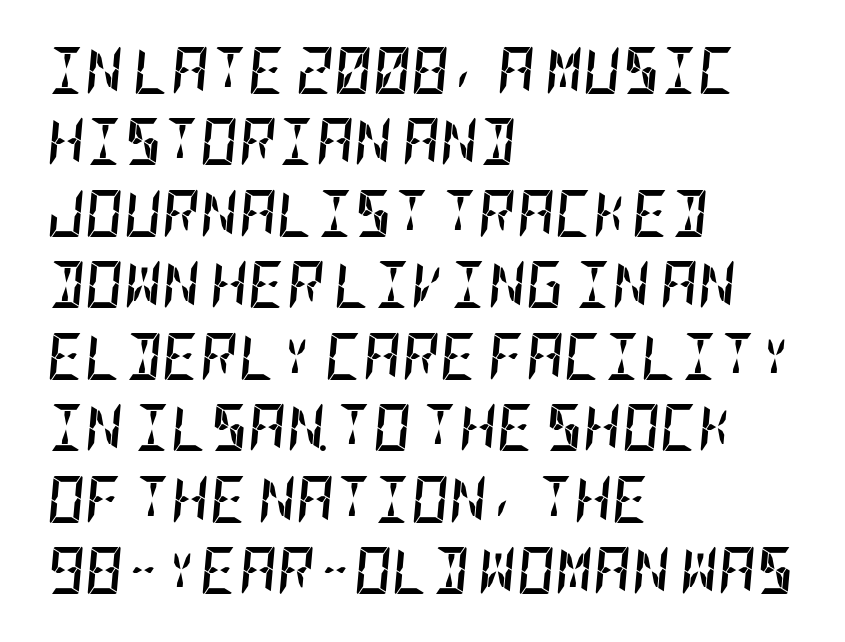
{"italic": "yes", "lean": "right", "slant_degrees": 5, "bold": "yes", "weight": "semibold", "width": "condensed", "stroke_contrast": "low", "x_height": "large", "underline": "no", "align": "left", "line_spacing": "normal", "line_spacing_ratio": 1.52, "letter_spacing": "normal", "letter_spacing_em": 0.0, "glyph_px": 47}
